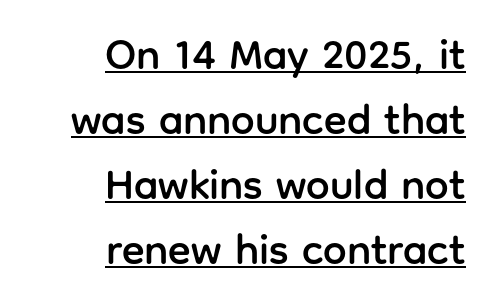
Q: Is the text italic (slanted)? A: No, it is upright.
Q: Is the typeface a serif or a sans-serif typeface? A: Sans-serif.
Q: Is the text underlined? A: Yes.
Q: How is the paragraph aligned? A: Right-aligned.
Q: Is the spacing between letters normal or unusually wide? A: Normal.
Q: Is the spacing between lines tight, normal or loose? A: Normal.
Q: Width (condensed, normal, or wide)? A: Normal.
Q: Stroke contrast? A: Low.
Q: x-height? A: Medium.
Q: Monospaced? A: No.
